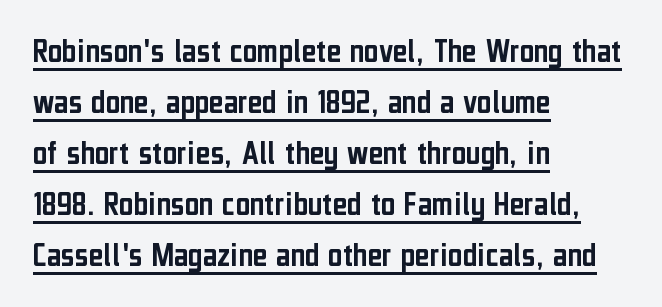
{"serif": "no", "italic": "no", "width": "condensed", "stroke_contrast": "low", "x_height": "medium", "monospaced": "no", "underline": "yes", "align": "left", "line_spacing": "normal", "line_spacing_ratio": 1.46, "letter_spacing": "normal", "letter_spacing_em": 0.0, "glyph_px": 35}
